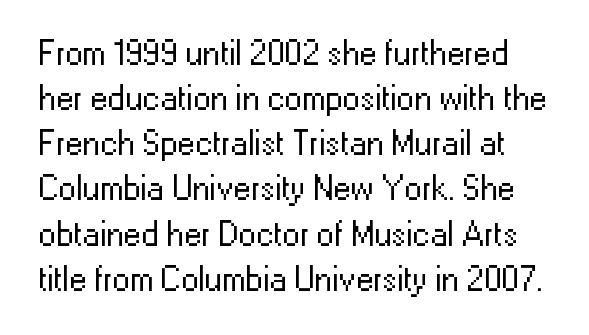
The letters stand upright; this is a roman face. Regarding serifs, this sample does without them. There is no visible air inserted between adjacent glyphs. Successive baselines arrive at the customary interval. Spacing verdict: proportional, widths tailored to each character.
